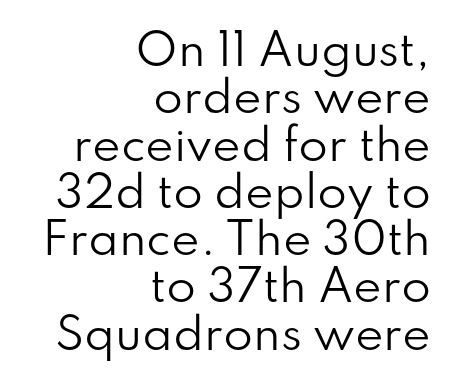
{"serif": "no", "italic": "no", "bold": "no", "weight": "regular", "width": "normal", "stroke_contrast": "low", "x_height": "small", "monospaced": "no", "underline": "no", "align": "right", "line_spacing": "tight", "line_spacing_ratio": 1.1, "letter_spacing": "normal", "letter_spacing_em": 0.0, "glyph_px": 43}
